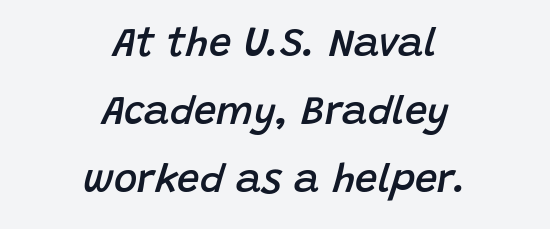
Q: Is the text bold? A: Semi-bold.
Q: Is the text italic (slanted)? A: Yes, it leans right by about 15 degrees.
Q: Is the text underlined? A: No.
Q: How is the paragraph aligned? A: Centered.
Q: Is the spacing between letters normal or unusually wide? A: Normal.
Q: Is the spacing between lines tight, normal or loose? A: Normal.
Q: Width (condensed, normal, or wide)? A: Normal.
Q: Stroke contrast? A: Low.
Q: x-height? A: Large.
Q: Monospaced? A: No.
